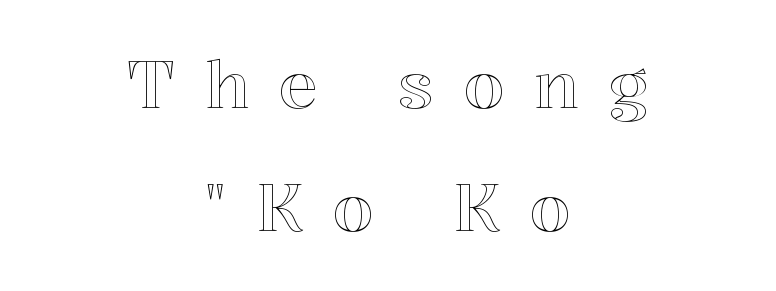
{"italic": "no", "width": "normal", "x_height": "medium", "monospaced": "no", "underline": "no", "align": "center", "line_spacing_ratio": 1.87, "letter_spacing": "wide", "letter_spacing_em": 0.45, "glyph_px": 66}
